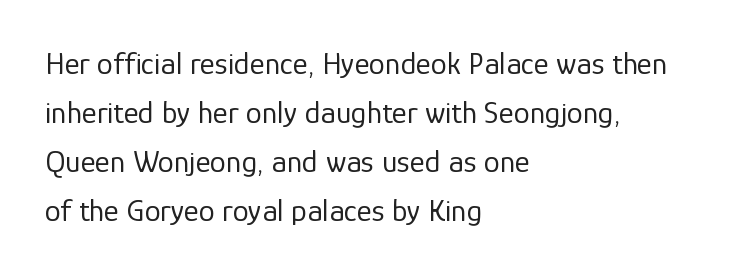
The image shows 32 px regular-weight sans-serif type, upright; set left-aligned, normal line spacing (1.53x), normal letter spacing, not underlined; low stroke contrast and a medium x-height.
